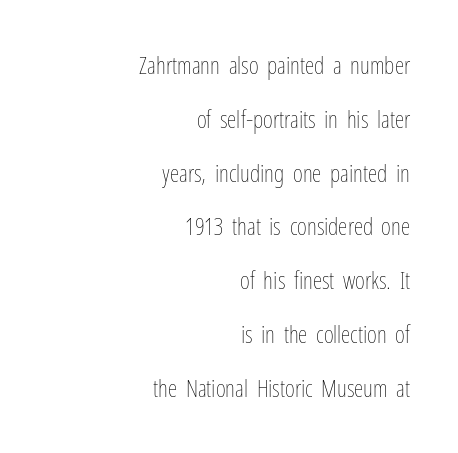
Stroke thickness stays within the range of a standard reading face or lighter. The vertical gap from one line to the next is large. Posture: upright roman. The gaps between neighbouring characters are ordinary and unremarkable.
